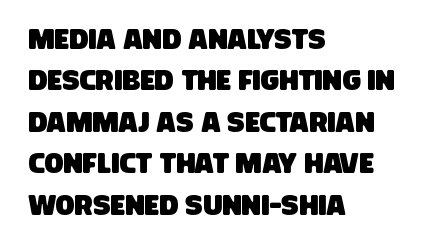
{"serif": "no", "width": "condensed", "stroke_contrast": "low", "x_height": "large", "monospaced": "no", "underline": "no", "align": "left", "line_spacing": "normal", "line_spacing_ratio": 1.48, "letter_spacing": "normal", "letter_spacing_em": 0.0, "glyph_px": 28}
